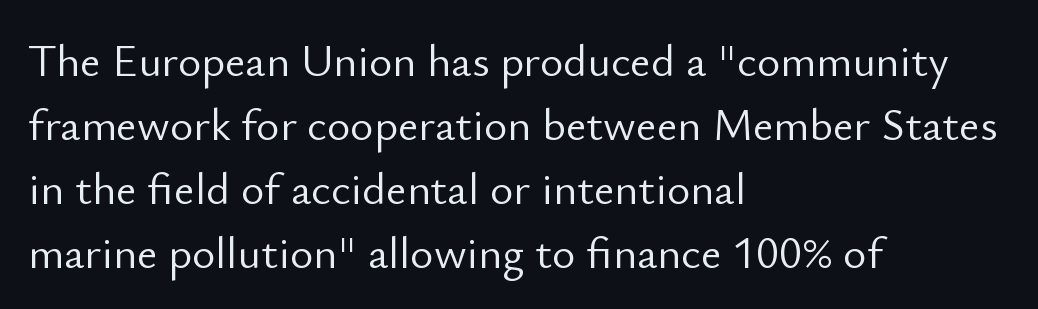
The image shows 45 px light sans-serif type, upright; set left-aligned, normal line spacing (1.42x), normal letter spacing, not underlined; low stroke contrast and a small x-height.
